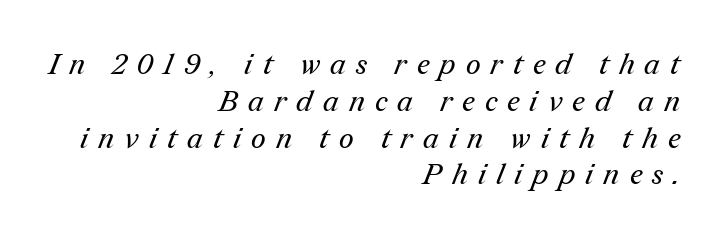
The image shows 29 px regular-weight serif type; set right-aligned, normal line spacing (1.27x), unusually wide letter spacing (+0.35 em), not underlined; medium stroke contrast and a medium x-height.
